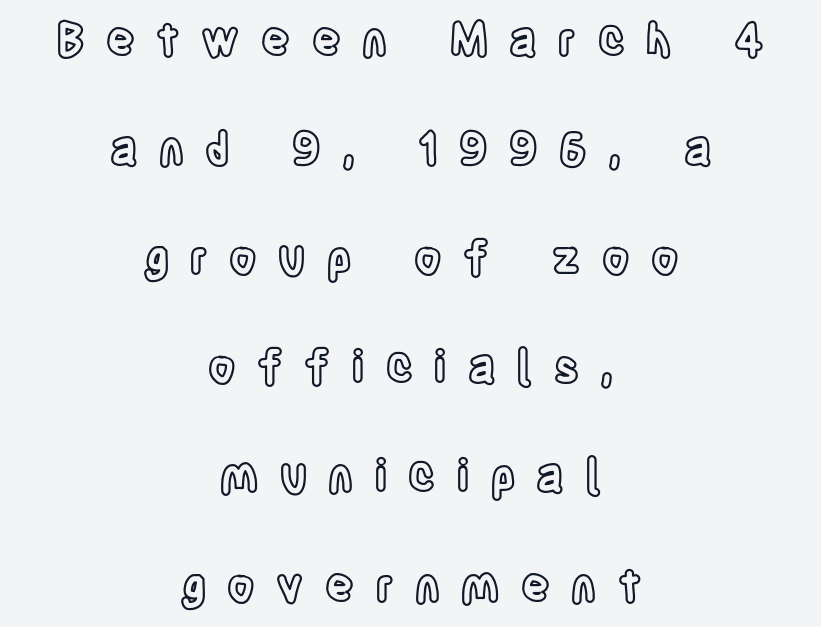
The image shows 44 px condensed type, upright; set centered, loose line spacing (2.48x), unusually wide letter spacing (+0.49 em), not underlined; a large x-height.
